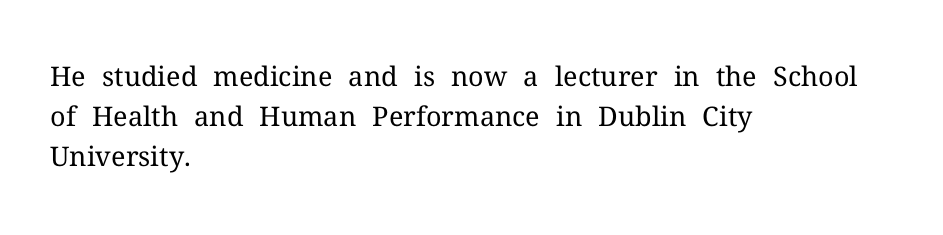
Italic: no, the glyphs are upright roman. Observe the ordinary spacing: letters are neighbours, not strangers. Line spacing here is normal. The zone under the glyphs is completely vacant. These lines stack with their left ends in a neat column.
